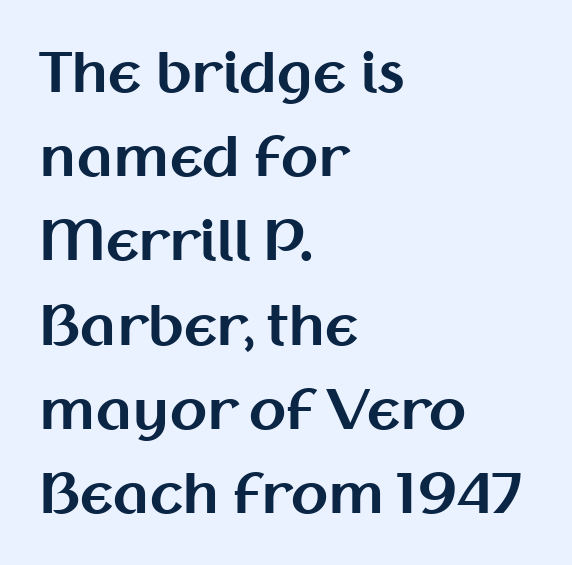
Q: Is the text bold? A: Yes.
Q: Is the text italic (slanted)? A: No, it is upright.
Q: Is the typeface a serif or a sans-serif typeface? A: Sans-serif.
Q: Is the text underlined? A: No.
Q: How is the paragraph aligned? A: Left-aligned.
Q: Is the spacing between letters normal or unusually wide? A: Normal.
Q: Is the spacing between lines tight, normal or loose? A: Normal.
Q: Width (condensed, normal, or wide)? A: Normal.
Q: Stroke contrast? A: Medium.
Q: x-height? A: Medium.
Q: Monospaced? A: No.
